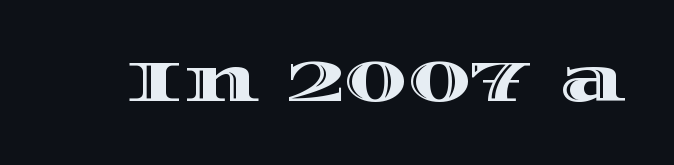
{"italic": "no", "width": "wide", "x_height": "large", "monospaced": "no", "underline": "no", "letter_spacing": "normal", "letter_spacing_em": 0.0, "glyph_px": 58}
